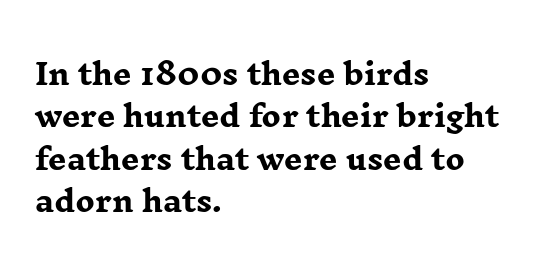
Q: Is the text bold? A: Yes.
Q: Is the text italic (slanted)? A: No, it is upright.
Q: Is the typeface a serif or a sans-serif typeface? A: Serif.
Q: Is the text underlined? A: No.
Q: How is the paragraph aligned? A: Left-aligned.
Q: Is the spacing between letters normal or unusually wide? A: Normal.
Q: Is the spacing between lines tight, normal or loose? A: Normal.
Q: Width (condensed, normal, or wide)? A: Wide.
Q: Stroke contrast? A: Low.
Q: x-height? A: Medium.
Q: Monospaced? A: No.
